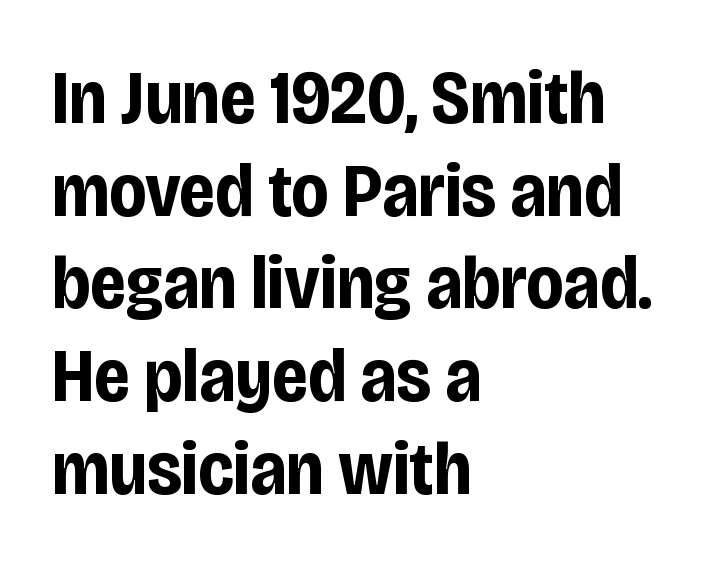
{"serif": "no", "italic": "no", "bold": "yes", "weight": "bold", "width": "condensed", "stroke_contrast": "low", "x_height": "large", "monospaced": "no", "underline": "no", "align": "left", "line_spacing_ratio": 1.22, "letter_spacing": "normal", "letter_spacing_em": 0.0, "glyph_px": 76}
